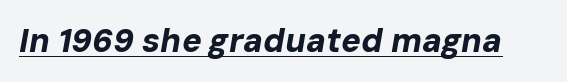
Q: Is the text bold? A: Yes.
Q: Is the text italic (slanted)? A: Yes, it leans right by about 10 degrees.
Q: Is the text underlined? A: Yes.
Q: Is the spacing between letters normal or unusually wide? A: Normal.
Q: Width (condensed, normal, or wide)? A: Normal.
Q: Stroke contrast? A: Low.
Q: x-height? A: Medium.
Q: Monospaced? A: No.
